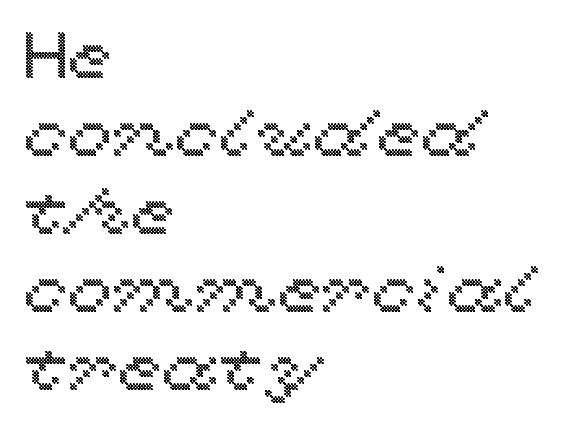
Q: Is the text italic (slanted)? A: Yes.
Q: Is the text underlined? A: No.
Q: How is the paragraph aligned? A: Left-aligned.
Q: Is the spacing between letters normal or unusually wide? A: Normal.
Q: Width (condensed, normal, or wide)? A: Wide.
Q: x-height? A: Medium.
Q: Monospaced? A: No.
